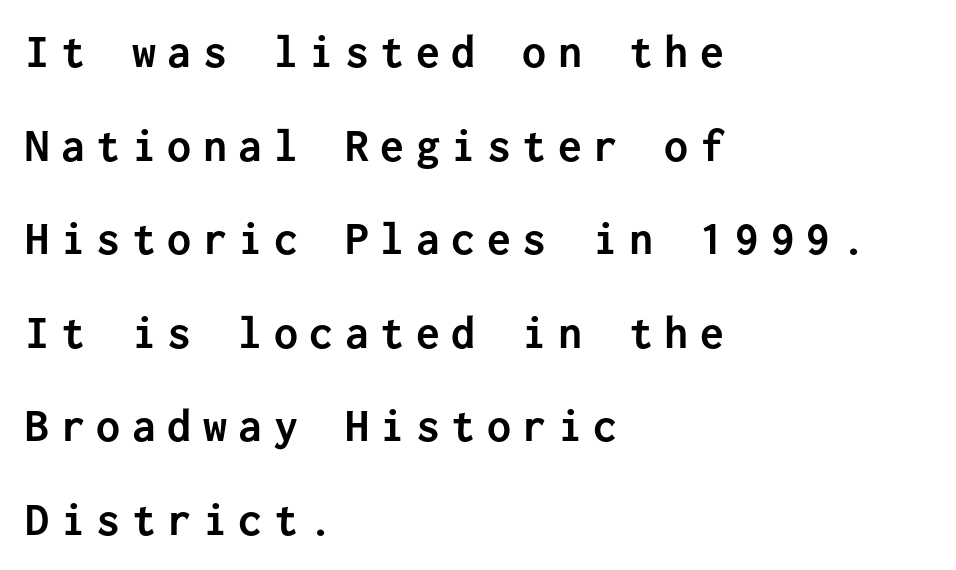
The image shows 48 px semibold sans-serif type, upright, monospaced; set left-aligned, loose line spacing (1.95x), unusually wide letter spacing (+0.24 em), not underlined; low stroke contrast and a medium x-height.
